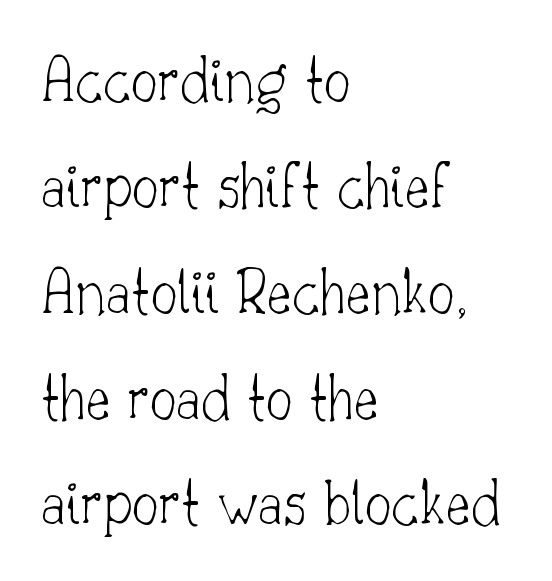
Q: Is the text bold? A: No.
Q: Is the text italic (slanted)? A: No, it is upright.
Q: Is the typeface a serif or a sans-serif typeface? A: Serif.
Q: Is the text underlined? A: No.
Q: How is the paragraph aligned? A: Left-aligned.
Q: Is the spacing between letters normal or unusually wide? A: Normal.
Q: Is the spacing between lines tight, normal or loose? A: Normal.
Q: Width (condensed, normal, or wide)? A: Normal.
Q: Stroke contrast? A: Low.
Q: x-height? A: Small.
Q: Monospaced? A: No.
